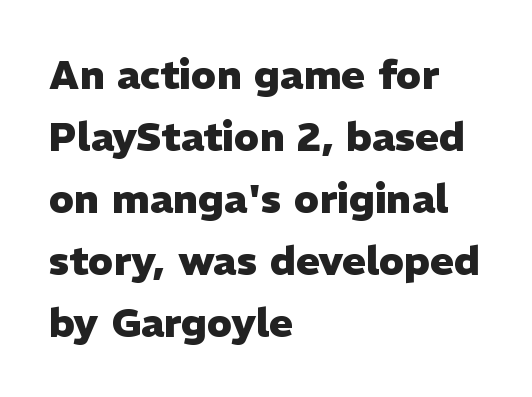
{"serif": "no", "italic": "no", "bold": "yes", "weight": "heavy", "width": "normal", "stroke_contrast": "low", "x_height": "medium", "monospaced": "no", "underline": "no", "align": "left", "line_spacing": "normal", "line_spacing_ratio": 1.55, "letter_spacing": "normal", "letter_spacing_em": 0.0, "glyph_px": 40}
